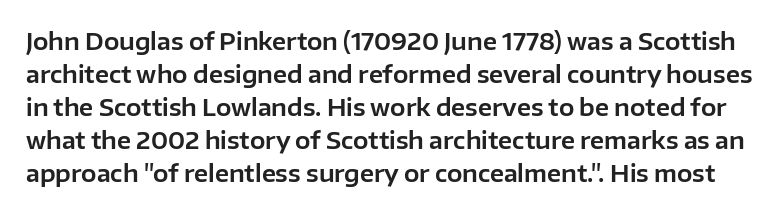
The gap between lines stays unmarked. Students, note that the glyphs here touch the page at normal intervals. In terms of posture, this sample is upright. A normal amount of white space separates one row of letters from the next.
